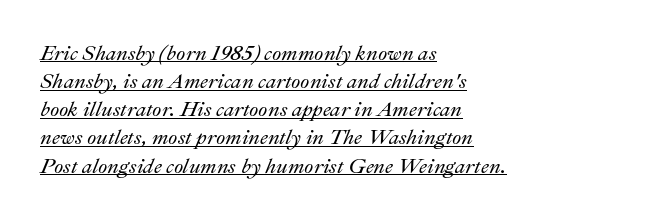
{"italic": "yes", "lean": "right", "slant_degrees": 22, "underline": "yes", "align": "left", "line_spacing": "normal", "line_spacing_ratio": 1.34, "letter_spacing": "normal", "letter_spacing_em": 0.0, "glyph_px": 21}
